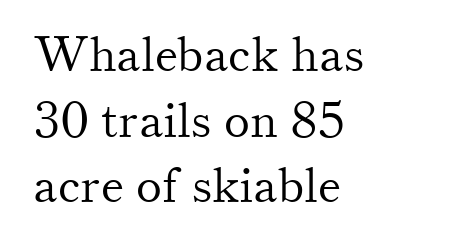
Q: Is the text bold? A: No.
Q: Is the text italic (slanted)? A: No, it is upright.
Q: Is the typeface a serif or a sans-serif typeface? A: Serif.
Q: Is the text underlined? A: No.
Q: How is the paragraph aligned? A: Left-aligned.
Q: Is the spacing between letters normal or unusually wide? A: Normal.
Q: Is the spacing between lines tight, normal or loose? A: Normal.
Q: Width (condensed, normal, or wide)? A: Normal.
Q: Stroke contrast? A: Medium.
Q: x-height? A: Small.
Q: Monospaced? A: No.
